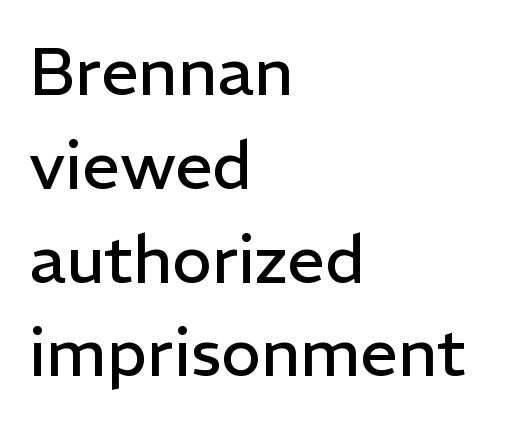
The image shows 67 px regular-weight sans-serif type, upright; set left-aligned, normal line spacing (1.4x), normal letter spacing, not underlined; low stroke contrast and a medium x-height.
